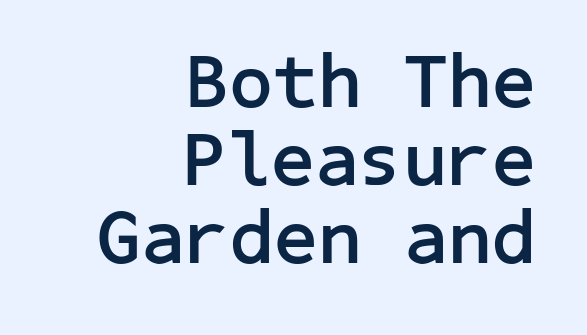
Q: Is the text bold? A: Yes.
Q: Is the text italic (slanted)? A: No, it is upright.
Q: Is the typeface a serif or a sans-serif typeface? A: Sans-serif.
Q: Is the text underlined? A: No.
Q: How is the paragraph aligned? A: Right-aligned.
Q: Is the spacing between letters normal or unusually wide? A: Normal.
Q: Is the spacing between lines tight, normal or loose? A: Tight.
Q: Width (condensed, normal, or wide)? A: Normal.
Q: Stroke contrast? A: Low.
Q: x-height? A: Medium.
